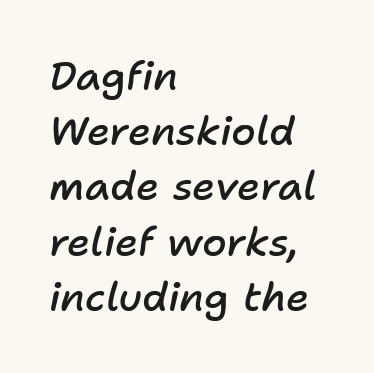
{"italic": "yes", "lean": "right", "slant_degrees": 11, "bold": "semi", "weight": "semibold", "width": "normal", "stroke_contrast": "low", "x_height": "medium", "monospaced": "no", "underline": "no", "align": "left", "line_spacing": "normal", "line_spacing_ratio": 1.38, "letter_spacing": "normal", "letter_spacing_em": 0.0, "glyph_px": 40}
